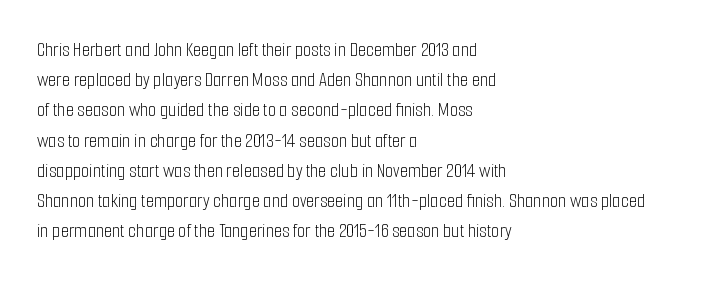
Q: Is the text bold? A: No.
Q: Is the text italic (slanted)? A: No, it is upright.
Q: Is the text underlined? A: No.
Q: How is the paragraph aligned? A: Left-aligned.
Q: Is the spacing between letters normal or unusually wide? A: Normal.
Q: Is the spacing between lines tight, normal or loose? A: Normal.
